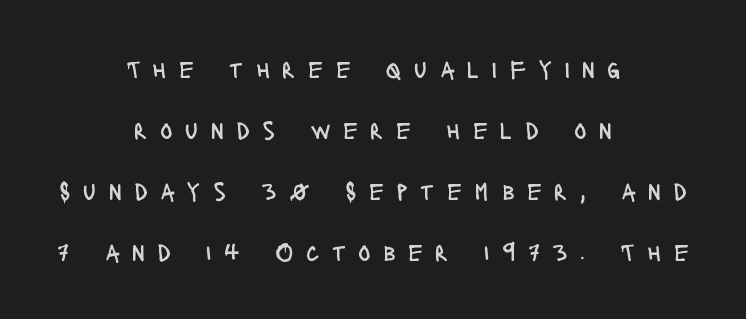
{"italic": "no", "bold": "no", "underline": "no", "align": "center", "line_spacing": "loose", "line_spacing_ratio": 2.34, "letter_spacing": "wide", "letter_spacing_em": 0.48, "glyph_px": 26}
